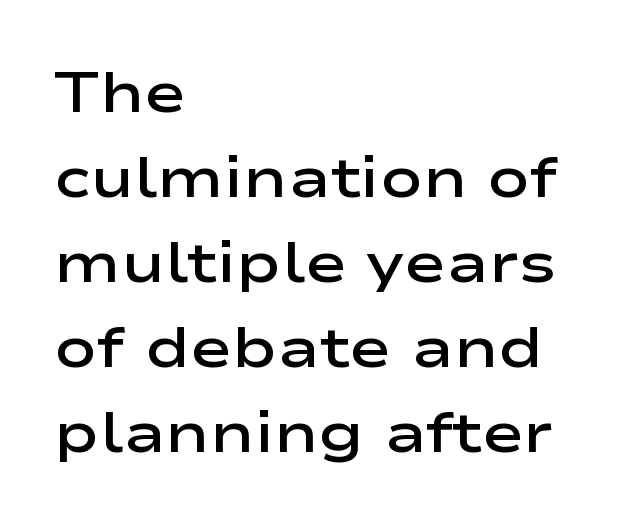
Every character sits straight up, as roman type does. Slightly chunky letters — semibold, I'd say, not full bold. Is the letter spacing exaggerated? No — it looks like the ordinary default. Serifs: no, the terminals of the letterforms are clean. Regarding leading, the lines here are spaced in the standard way. In CSS terms this would be text-align: left.
